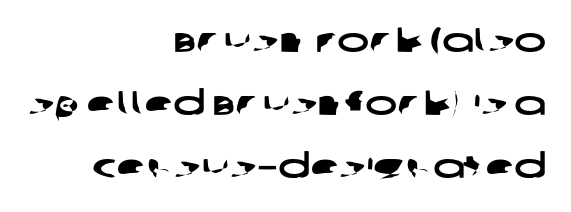
The image shows 34 px wide sans-serif type; set right-aligned, line spacing 1.86x, normal letter spacing, not underlined; low stroke contrast and a large x-height.
